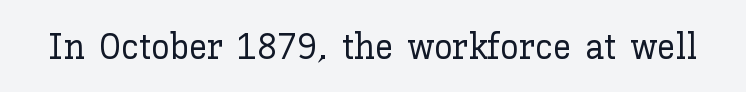
{"italic": "no", "width": "normal", "stroke_contrast": "low", "x_height": "medium", "monospaced": "no", "underline": "no", "letter_spacing": "normal", "letter_spacing_em": 0.0, "glyph_px": 37}
